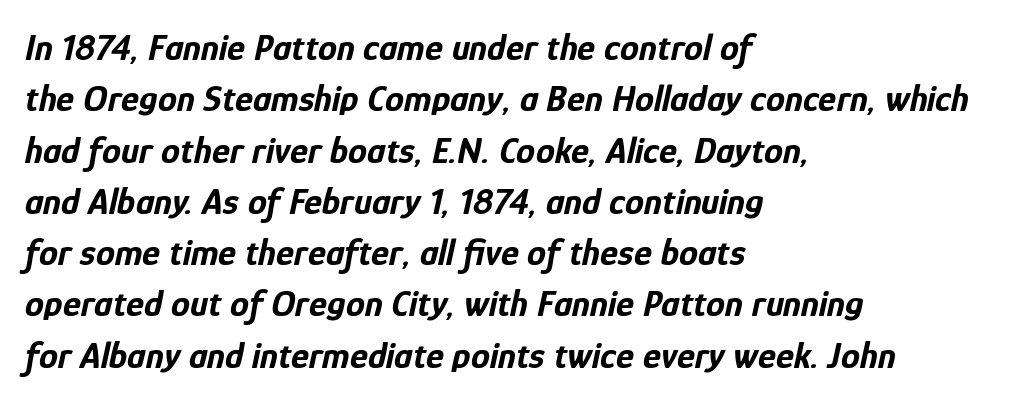
A normal amount of white space separates one row of letters from the next. Caption: bold face, heavy strokes. Compared with a centered layout, this one pins lines to the left instead. The strip under each line holds only bare page.
